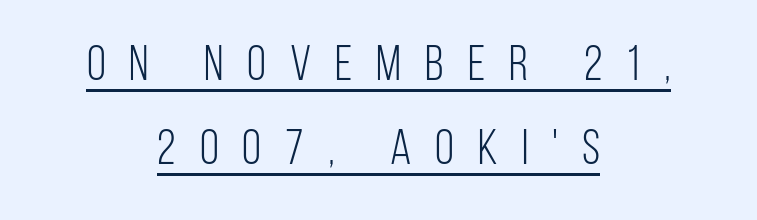
Q: Is the text bold? A: No.
Q: Is the text italic (slanted)? A: No, it is upright.
Q: Is the typeface a serif or a sans-serif typeface? A: Sans-serif.
Q: Is the text underlined? A: Yes.
Q: How is the paragraph aligned? A: Centered.
Q: Is the spacing between letters normal or unusually wide? A: Unusually wide.
Q: Width (condensed, normal, or wide)? A: Condensed.
Q: Stroke contrast? A: Low.
Q: x-height? A: Large.
Q: Monospaced? A: No.
